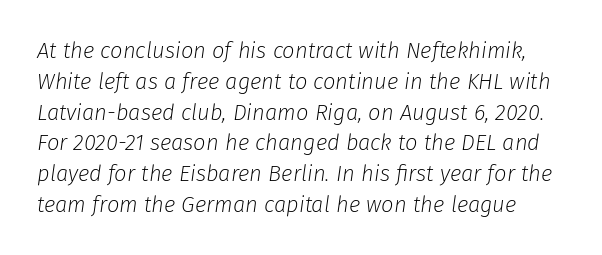
The image shows 22 px text type, italic (leaning right); set normal line spacing (1.4x), normal letter spacing, not underlined.
